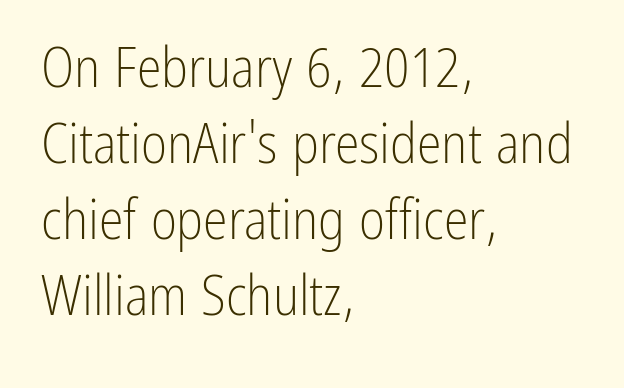
Layout note: lines flush left. Observe the absence of serifs on each vertical stroke in this sample. The characters are drawn with everyday or finer stroke widths. The space directly below the letters is spotless. Style check: upright.
